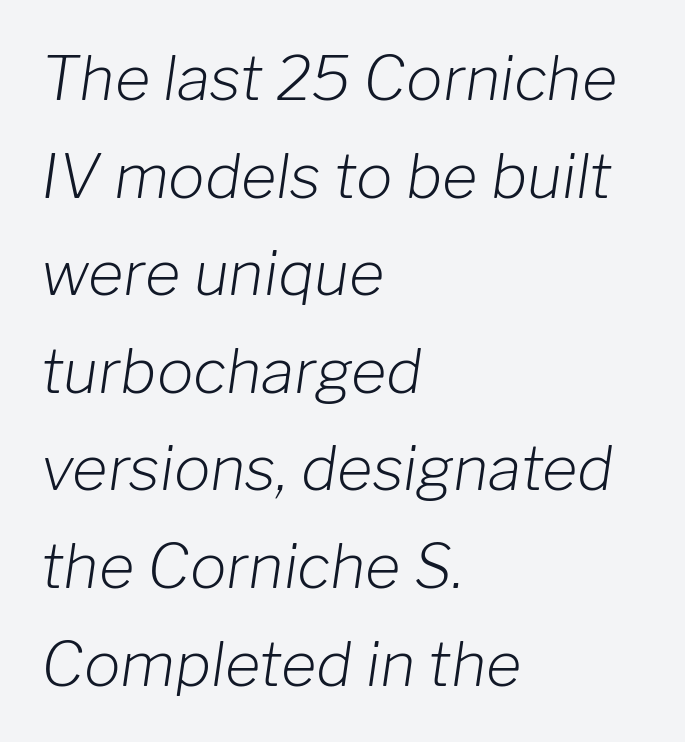
Q: Is the text bold? A: No.
Q: Is the text italic (slanted)? A: Yes, it leans right by about 8 degrees.
Q: Is the text underlined? A: No.
Q: How is the paragraph aligned? A: Left-aligned.
Q: Is the spacing between letters normal or unusually wide? A: Normal.
Q: Is the spacing between lines tight, normal or loose? A: Normal.
Q: Width (condensed, normal, or wide)? A: Normal.
Q: Stroke contrast? A: Low.
Q: x-height? A: Medium.
Q: Monospaced? A: No.
